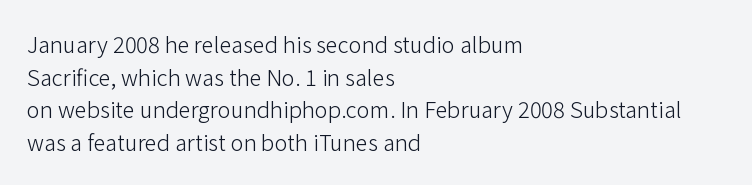
The image shows 22 px text type, upright; set left-aligned, normal line spacing (1.48x), normal letter spacing, not underlined.
